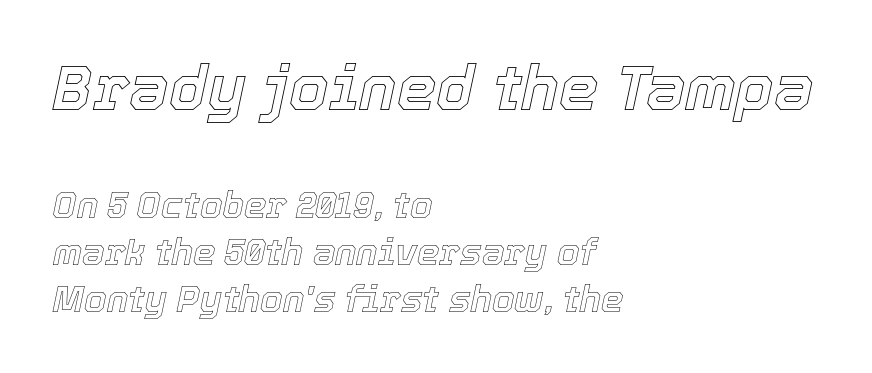
{"italic": "yes", "lean": "right", "slant_degrees": 12, "width": "normal", "x_height": "medium", "monospaced": "no", "underline": "no", "align": "left", "line_spacing": "normal", "line_spacing_ratio": 1.3, "letter_spacing": "normal", "letter_spacing_em": 0.0, "larger_block": "first", "size_ratio": 1.75, "glyph_px": 63}
